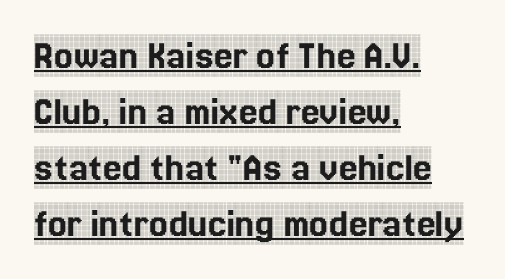
Q: Is the text italic (slanted)? A: No, it is upright.
Q: Is the typeface a serif or a sans-serif typeface? A: Serif.
Q: Is the text underlined? A: Yes.
Q: How is the paragraph aligned? A: Left-aligned.
Q: Is the spacing between letters normal or unusually wide? A: Normal.
Q: Is the spacing between lines tight, normal or loose? A: Normal.
Q: Width (condensed, normal, or wide)? A: Condensed.
Q: x-height? A: Large.
Q: Monospaced? A: No.
